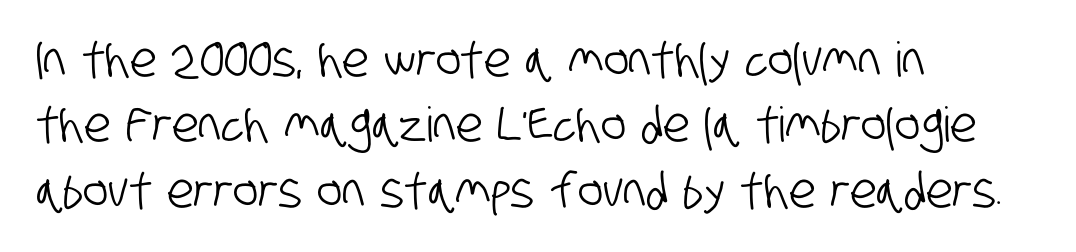
Each new line begins a customary step beneath the previous one. The font family rendered here belongs to the sans-serif group. The text block is weighted toward the left margin, trailing off unevenly rightward. The tracking reads as untouched default to a designer's eye. The words here are not underlined. Looks like regular typesetting: each glyph gets only the width it needs.
